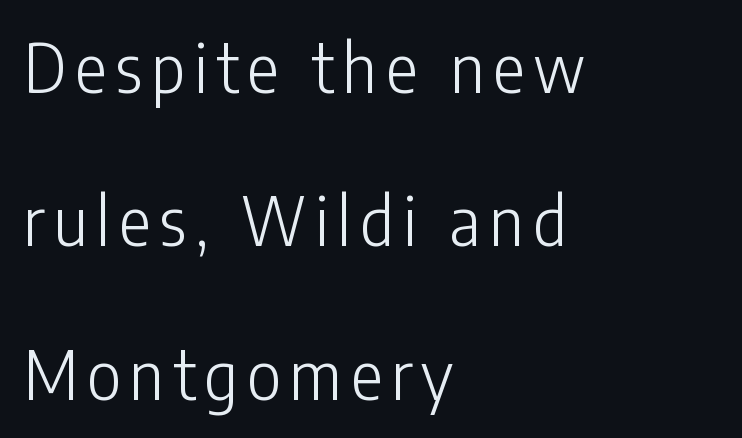
Left-aligned paragraph, ragged on the right. If you measured baseline to baseline, you'd find a long distance. Each stroke keeps to a modest, everyday thickness or less. It's the straight-up-and-down kind of type. Nobody drew a line under any word here.
